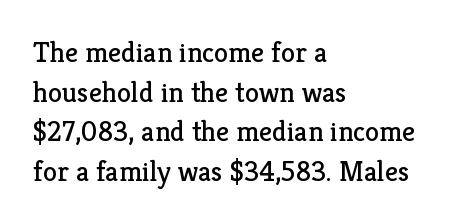
Leading matches the norm, producing a regular column. The rag falls on the right side of this text block. Does the lettering tilt? It doesn't — this is upright. The weight tops out at a normal text grade. Bare-footed words on every line. Observe the ordinary spacing: letters are neighbours, not strangers.
